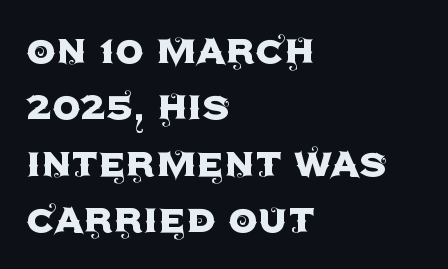
Grotesque or geometric, the face here clearly has no serifs. When letters stand straight like this, we call the style roman or upright. Horizontally, the lines are justified to the leading edge only. The face used here is rendered with its standard letterfit.
